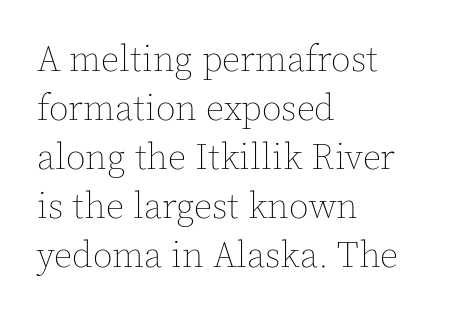
The image shows 36 px thin type, upright; set left-aligned, normal line spacing (1.36x), normal letter spacing, not underlined; a medium x-height.
